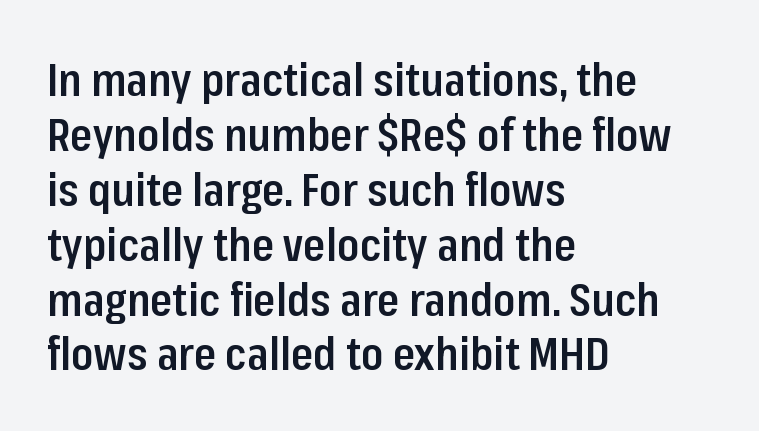
The image shows 45 px semibold, condensed sans-serif type, upright; set left-aligned, line spacing 1.22x, normal letter spacing, not underlined; low stroke contrast and a medium x-height.
